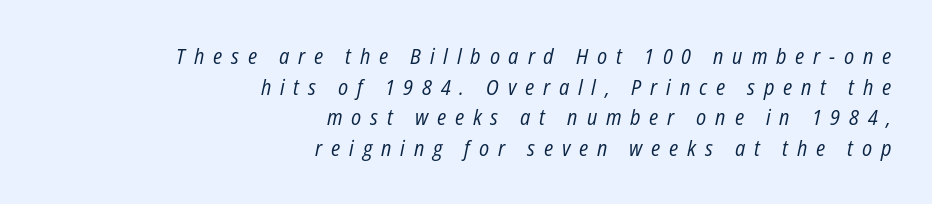
Q: Is the text bold? A: No.
Q: Is the text italic (slanted)? A: Yes, it leans right by about 12 degrees.
Q: Is the text underlined? A: No.
Q: How is the paragraph aligned? A: Right-aligned.
Q: Is the spacing between letters normal or unusually wide? A: Unusually wide.
Q: Is the spacing between lines tight, normal or loose? A: Normal.
